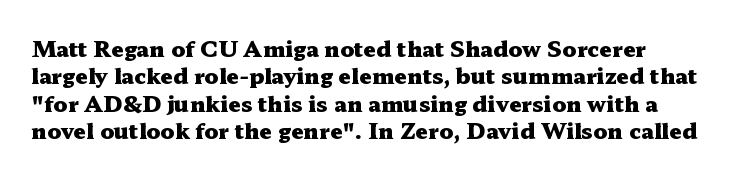
The image shows 22 px bold type, upright; set line spacing 1.24x, normal letter spacing, not underlined.
